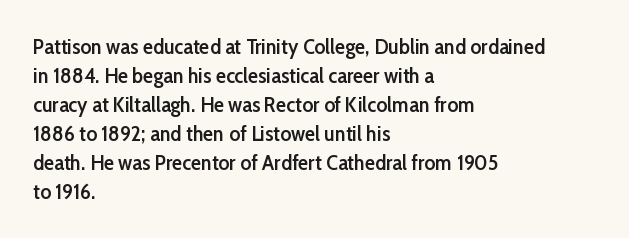
The image shows 21 px text type, upright; set left-aligned, normal line spacing (1.38x), normal letter spacing, not underlined.
